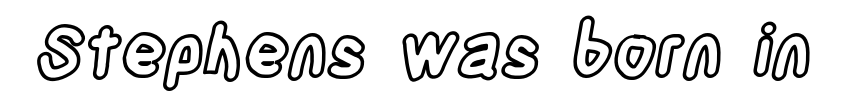
The image shows 69 px condensed type; set normal letter spacing, not underlined; a large x-height.
